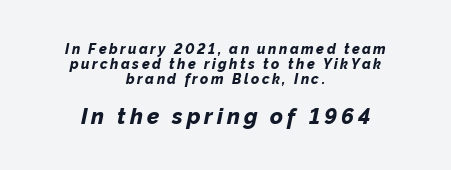
Q: Is the text bold? A: Yes.
Q: Is the text italic (slanted)? A: Yes, it leans right by about 12 degrees.
Q: Is the text underlined? A: No.
Q: How is the paragraph aligned? A: Centered.
Q: Is the spacing between lines tight, normal or loose? A: Tight.
Q: Which block of text is set in a larger size, the first (top) or the second (bottom)? A: The second (bottom) one.
